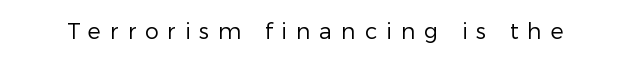
The image shows 22 px text type, upright; set unusually wide letter spacing (+0.41 em), not underlined.
